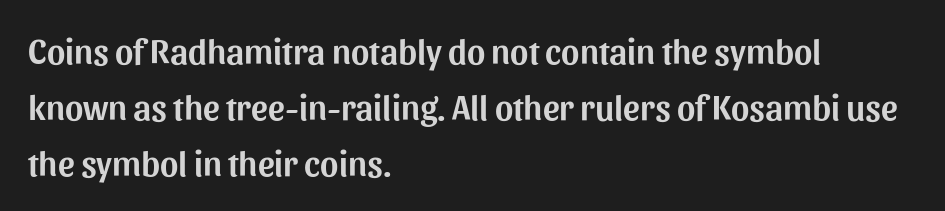
Default kerning and tracking; the words read as compact shapes. Grotesque or geometric, the face here clearly has no serifs. Every stem runs plumb, perpendicular to the baseline. Reading down the column, the eye jumps a familiar distance to each next line. Letters rest on an invisible, unmarked baseline. These lines are rendered in a variable-pitch font.
